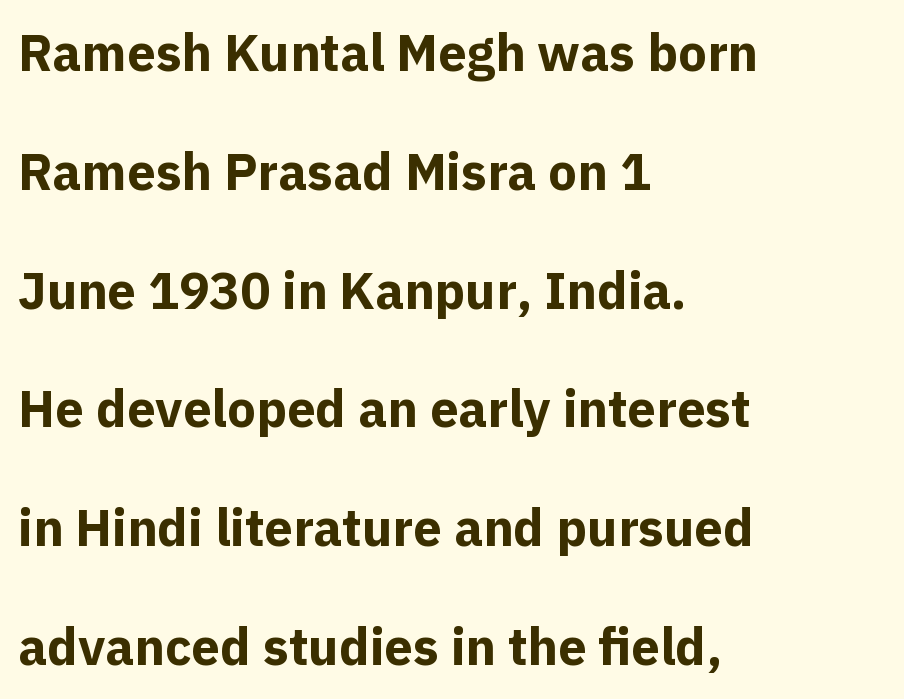
Q: Is the text bold? A: Yes.
Q: Is the text italic (slanted)? A: No, it is upright.
Q: Is the typeface a serif or a sans-serif typeface? A: Sans-serif.
Q: Is the text underlined? A: No.
Q: How is the paragraph aligned? A: Left-aligned.
Q: Is the spacing between letters normal or unusually wide? A: Normal.
Q: Is the spacing between lines tight, normal or loose? A: Loose.
Q: Width (condensed, normal, or wide)? A: Normal.
Q: x-height? A: Medium.
Q: Monospaced? A: No.
